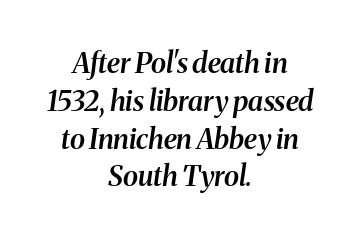
The image shows 28 px semibold serif type, italic (leaning right); set centered, normal line spacing (1.35x), normal letter spacing, not underlined; medium stroke contrast and a medium x-height.
